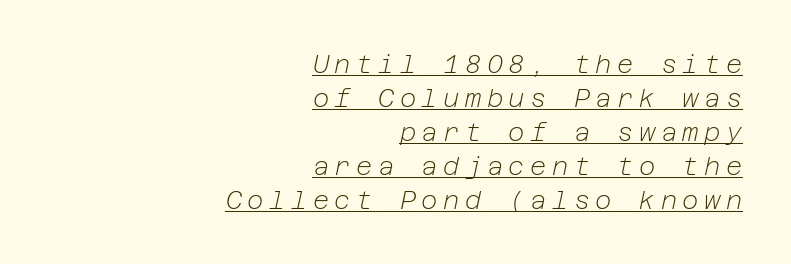
The font is comparable to plain body text, perhaps lighter. The typesetter chose a ragged-left arrangement here. Notice how the stems are inclined rather than vertical — that's the hallmark of italics. If you measured baseline to baseline, you'd find a middling distance. The lettering is marked with a stroke running underneath it. Compared with typical body copy, the letter spacing here is much looser.
